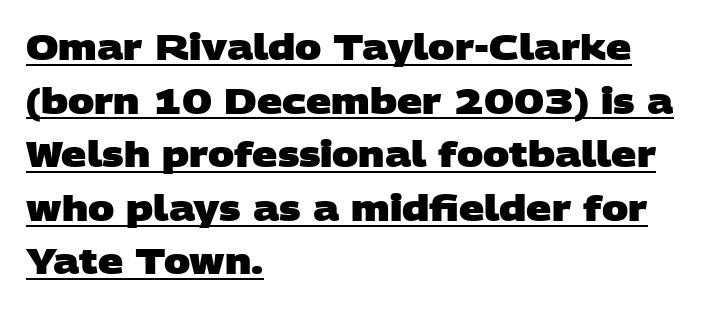
{"serif": "no", "bold": "yes", "weight": "heavy", "width": "wide", "stroke_contrast": "low", "x_height": "large", "monospaced": "no", "underline": "yes", "align": "left", "line_spacing": "normal", "line_spacing_ratio": 1.53, "letter_spacing": "normal", "letter_spacing_em": 0.0, "glyph_px": 35}
